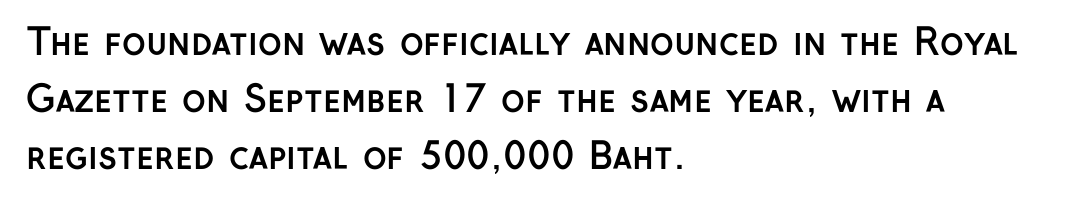
Successive baselines arrive at the customary interval. Students, note that the glyphs here touch the page at normal intervals. The rendering anchors every line to the left-hand side. Only glyphs here, with clear space below each row.
